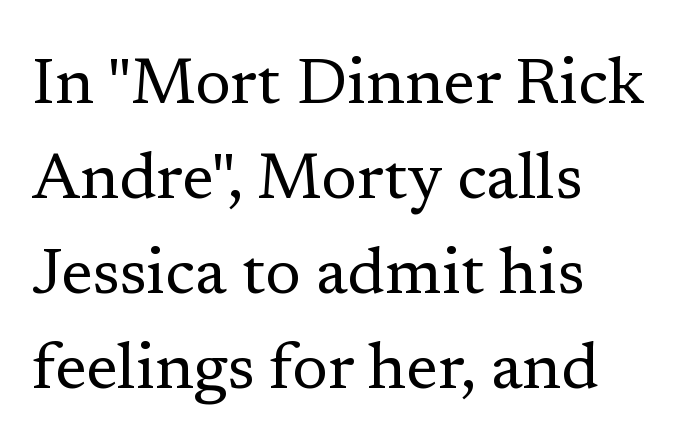
Q: Is the text bold? A: No.
Q: Is the text italic (slanted)? A: No, it is upright.
Q: Is the typeface a serif or a sans-serif typeface? A: Serif.
Q: Is the text underlined? A: No.
Q: How is the paragraph aligned? A: Left-aligned.
Q: Is the spacing between letters normal or unusually wide? A: Normal.
Q: Is the spacing between lines tight, normal or loose? A: Normal.
Q: Width (condensed, normal, or wide)? A: Normal.
Q: Stroke contrast? A: Low.
Q: x-height? A: Medium.
Q: Monospaced? A: No.
